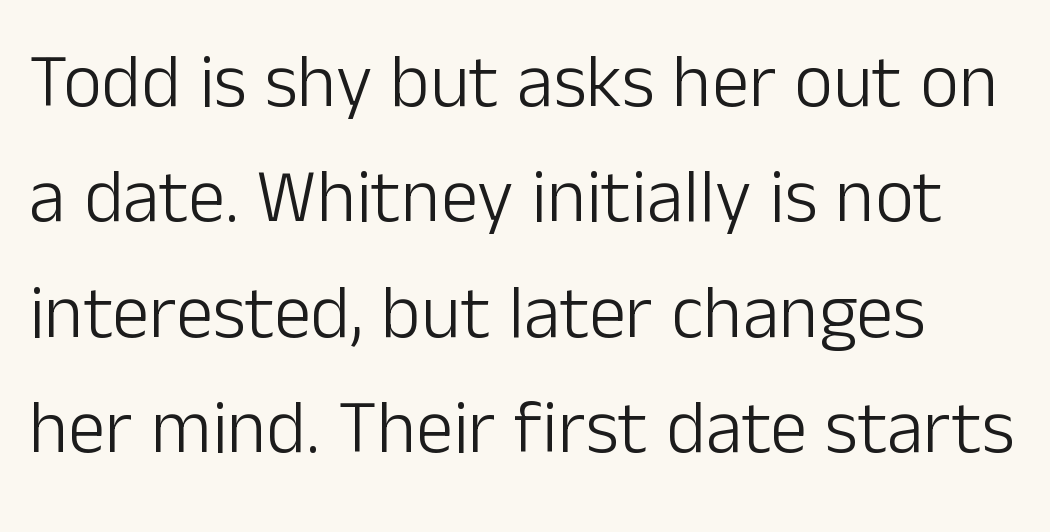
{"serif": "no", "italic": "no", "bold": "no", "weight": "light", "width": "normal", "stroke_contrast": "low", "x_height": "medium", "monospaced": "no", "underline": "no", "line_spacing": "normal", "line_spacing_ratio": 1.54, "letter_spacing": "normal", "letter_spacing_em": 0.0, "glyph_px": 75}
